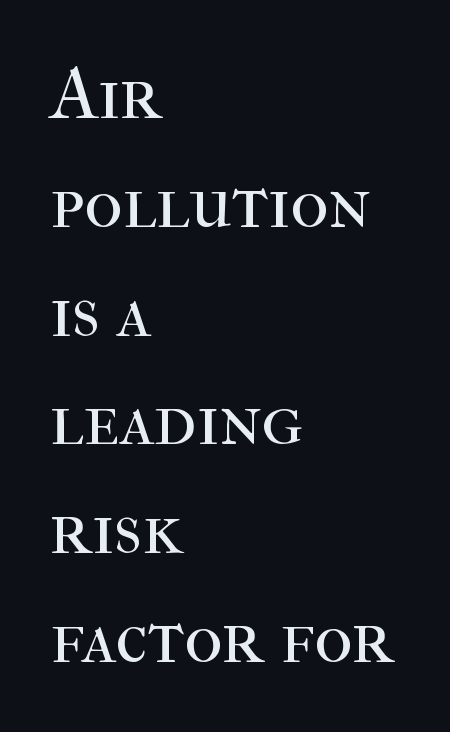
The letters stand upright; this is a roman face. Tracking here is standard; glyphs follow each other at the usual distance. Clear beneath every line of the passage. The font is comparable to plain body text, perhaps lighter.
